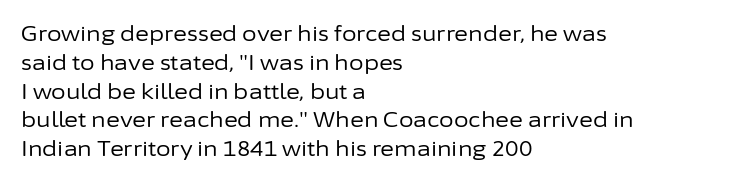
The image shows 21 px text type, upright; set left-aligned, normal line spacing (1.37x), normal letter spacing, not underlined.
